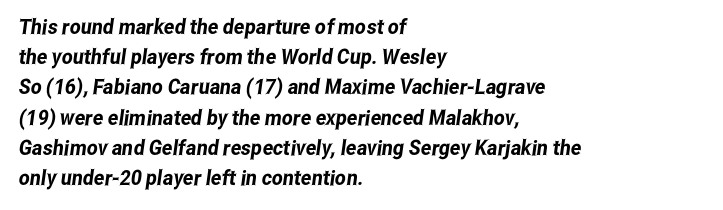
{"underline": "no", "align": "left", "line_spacing": "normal", "line_spacing_ratio": 1.44, "letter_spacing": "normal", "letter_spacing_em": 0.0, "glyph_px": 21}
